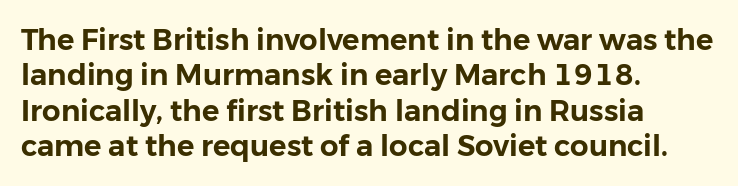
{"serif": "no", "italic": "no", "width": "normal", "stroke_contrast": "low", "x_height": "medium", "monospaced": "no", "underline": "no", "align": "left", "line_spacing_ratio": 1.22, "letter_spacing": "normal", "letter_spacing_em": 0.0, "glyph_px": 29}
